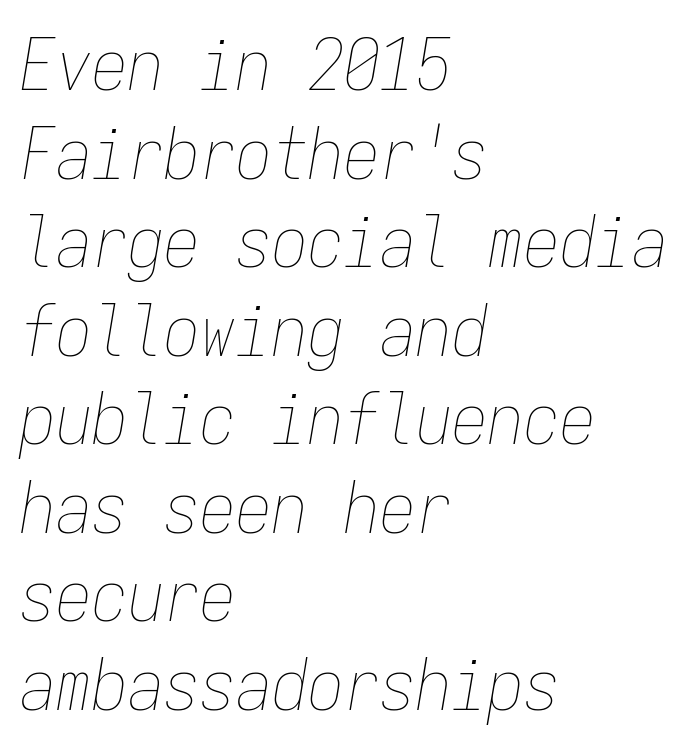
{"italic": "yes", "lean": "right", "slant_degrees": 9, "bold": "no", "weight": "thin", "width": "condensed", "stroke_contrast": "low", "x_height": "medium", "monospaced": "yes", "underline": "no", "align": "left", "line_spacing_ratio": 1.23, "letter_spacing": "normal", "letter_spacing_em": 0.0, "glyph_px": 72}
